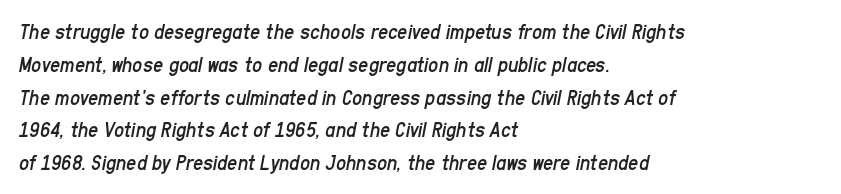
Q: Is the text bold? A: No.
Q: Is the text italic (slanted)? A: Yes, it leans right by about 11 degrees.
Q: Is the text underlined? A: No.
Q: How is the paragraph aligned? A: Left-aligned.
Q: Is the spacing between letters normal or unusually wide? A: Normal.
Q: Is the spacing between lines tight, normal or loose? A: Normal.
